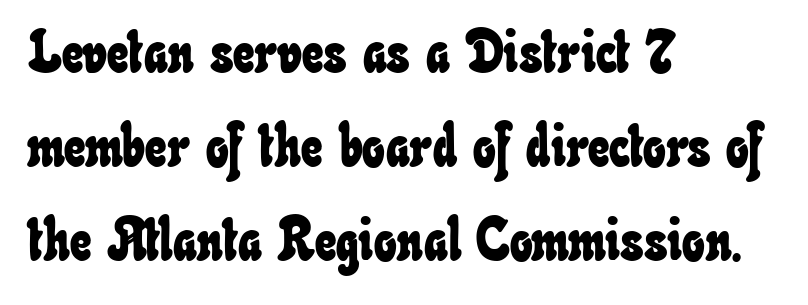
{"width": "condensed", "stroke_contrast": "low", "x_height": "small", "monospaced": "no", "underline": "no", "align": "left", "line_spacing": "normal", "line_spacing_ratio": 1.57, "letter_spacing": "normal", "letter_spacing_em": 0.0, "glyph_px": 60}
